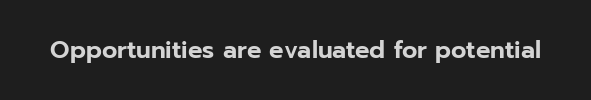
Observe the ordinary spacing: letters are neighbours, not strangers. Underline: absent. Rendered with straight, roman letterforms.
